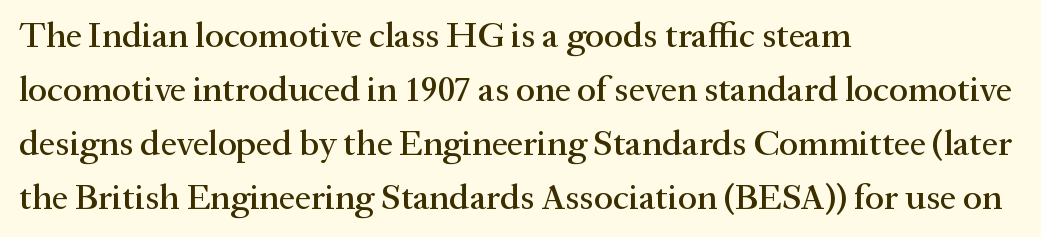
The image shows 36 px serif type, upright; set left-aligned, normal line spacing (1.5x), normal letter spacing, not underlined; medium stroke contrast and a medium x-height.
